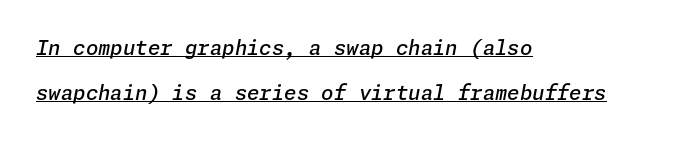
{"italic": "yes", "lean": "right", "slant_degrees": 11, "bold": "semi", "underline": "yes", "align": "left", "line_spacing": "loose", "line_spacing_ratio": 2.27, "letter_spacing": "normal", "letter_spacing_em": 0.0, "glyph_px": 20}
